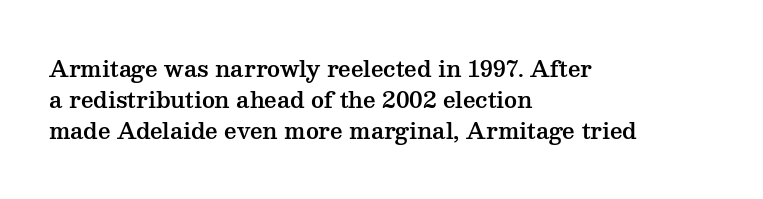
The image shows 22 px text type, upright; set left-aligned, normal line spacing (1.42x), normal letter spacing, not underlined.
